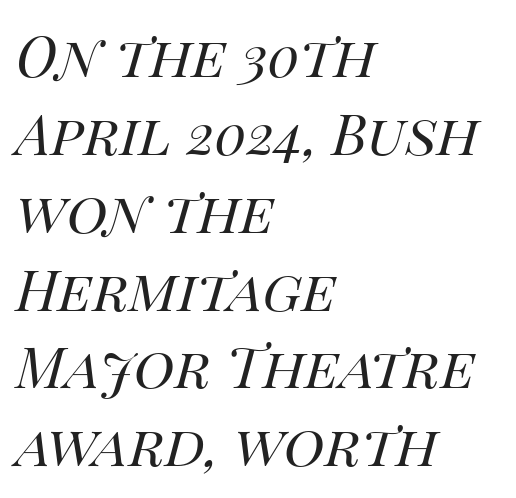
Typeset ragged right — the left edge is the straight one. The weight tops out at a normal text grade. The text carries the slant typical of an italic or oblique font. Here the designer chose a conventional face with non-uniform glyph widths.
